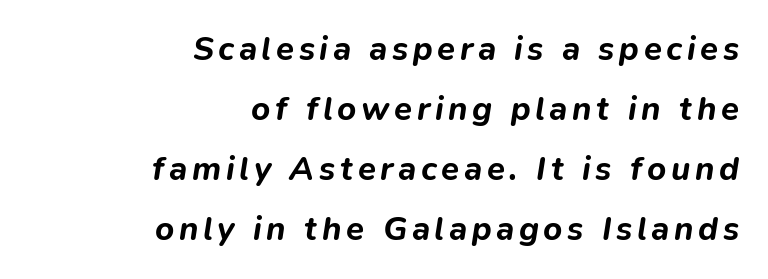
Q: Is the text bold? A: Yes.
Q: Is the text italic (slanted)? A: Yes, it leans right by about 9 degrees.
Q: Is the text underlined? A: No.
Q: How is the paragraph aligned? A: Right-aligned.
Q: Width (condensed, normal, or wide)? A: Normal.
Q: Stroke contrast? A: Low.
Q: x-height? A: Medium.
Q: Monospaced? A: No.
